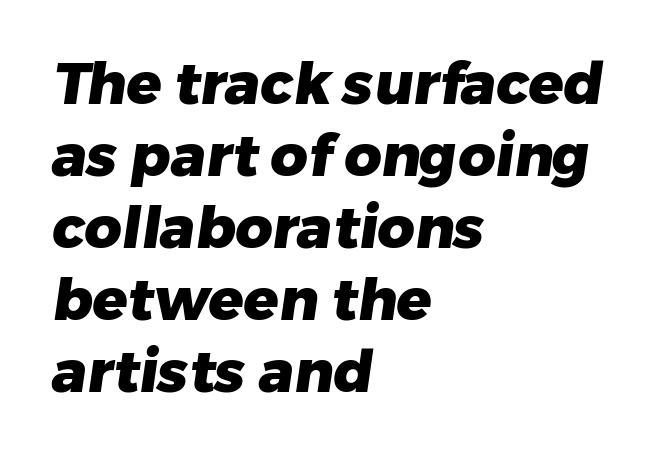
Q: Is the text bold? A: Yes.
Q: Is the typeface a serif or a sans-serif typeface? A: Sans-serif.
Q: Is the text underlined? A: No.
Q: How is the paragraph aligned? A: Left-aligned.
Q: Is the spacing between letters normal or unusually wide? A: Normal.
Q: Width (condensed, normal, or wide)? A: Normal.
Q: Stroke contrast? A: Low.
Q: x-height? A: Medium.
Q: Monospaced? A: No.
